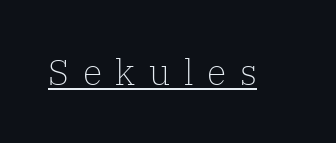
The passage shown is typed in a proportional face where columns would drift. No heavy texture on the line: the type isn't bold. These lines were composed using upright roman letters. The horizontal fit of the characters is loose and conspicuously gappy. Typographically, this falls in the serif category.
